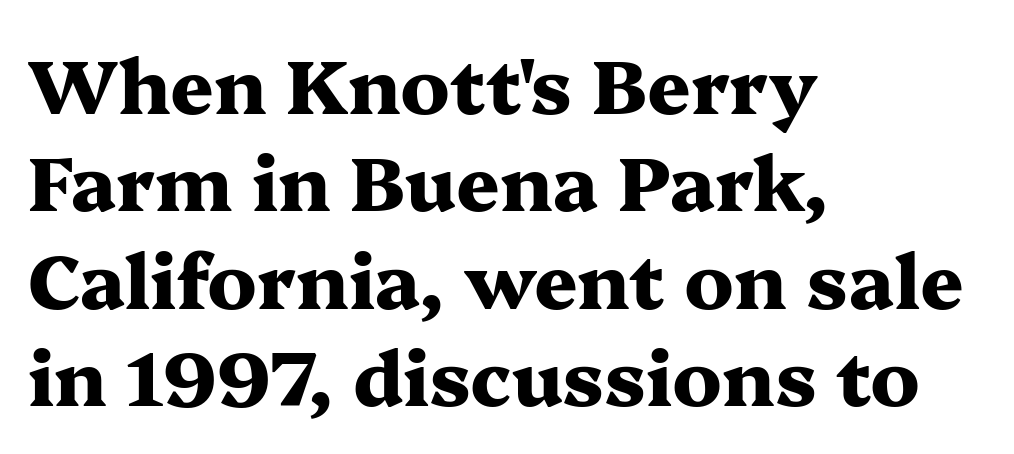
The image shows 76 px heavy, wide serif type, upright; set left-aligned, normal line spacing (1.28x), normal letter spacing, not underlined; medium stroke contrast and a medium x-height.
